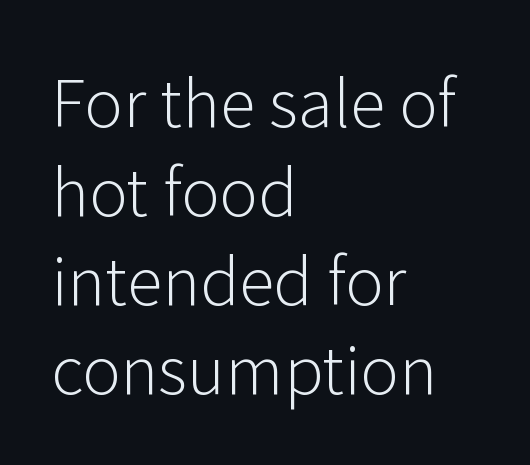
{"serif": "no", "italic": "no", "bold": "no", "weight": "light", "width": "normal", "stroke_contrast": "low", "x_height": "medium", "monospaced": "no", "underline": "no", "align": "left", "line_spacing": "normal", "line_spacing_ratio": 1.37, "letter_spacing": "normal", "letter_spacing_em": 0.0, "glyph_px": 65}
